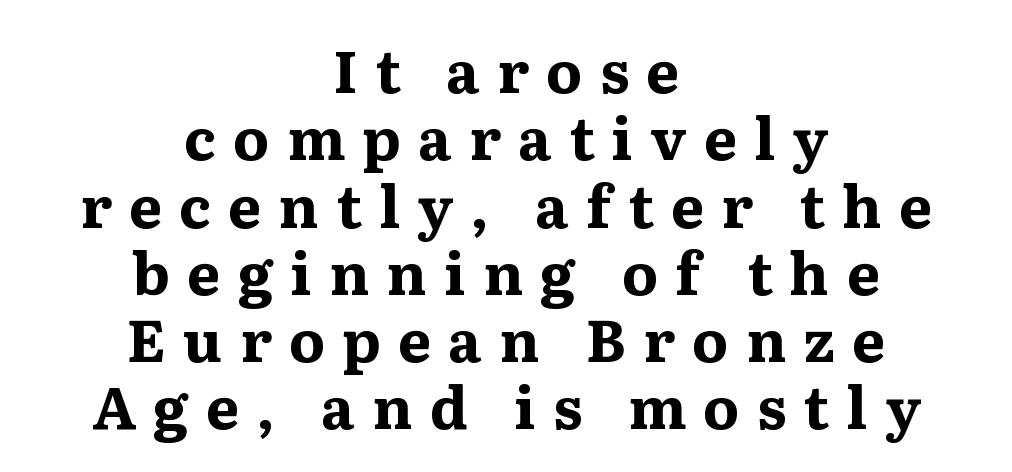
{"serif": "yes", "italic": "no", "bold": "yes", "weight": "bold", "width": "wide", "stroke_contrast": "medium", "x_height": "medium", "monospaced": "no", "underline": "no", "align": "center", "line_spacing_ratio": 1.16, "letter_spacing": "wide", "letter_spacing_em": 0.3, "glyph_px": 58}
